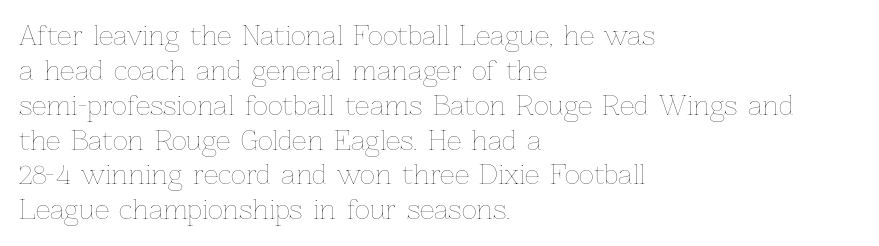
The image shows 26 px text type, upright; set left-aligned, normal line spacing (1.34x), normal letter spacing, not underlined.
